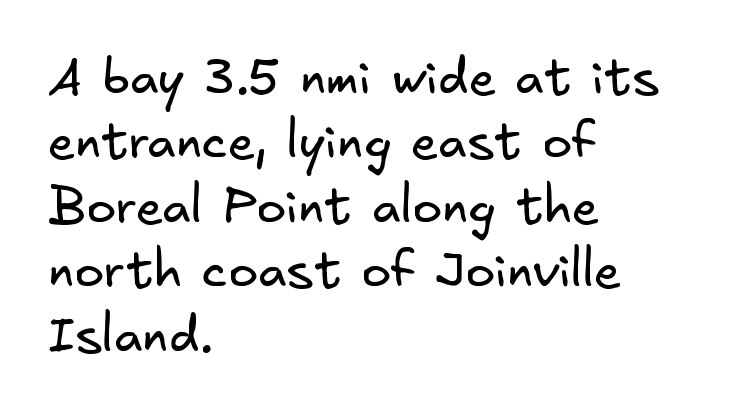
The image shows 50 px regular-weight sans-serif type; set left-aligned, normal line spacing (1.29x), normal letter spacing, not underlined; low stroke contrast and a small x-height.
